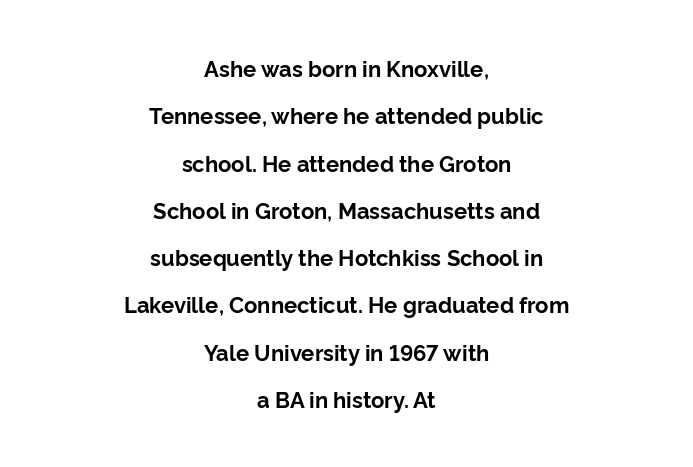
The image shows 22 px bold type, upright; set centered, loose line spacing (2.15x), normal letter spacing, not underlined.
